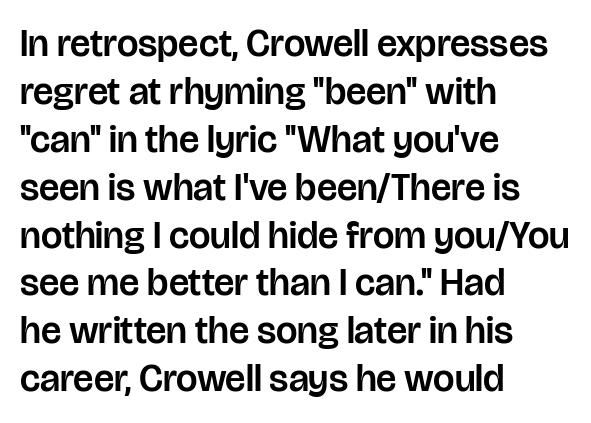
{"serif": "no", "italic": "no", "width": "normal", "stroke_contrast": "low", "x_height": "large", "monospaced": "no", "underline": "no", "align": "left", "line_spacing": "normal", "line_spacing_ratio": 1.26, "letter_spacing": "normal", "letter_spacing_em": 0.0, "glyph_px": 38}
